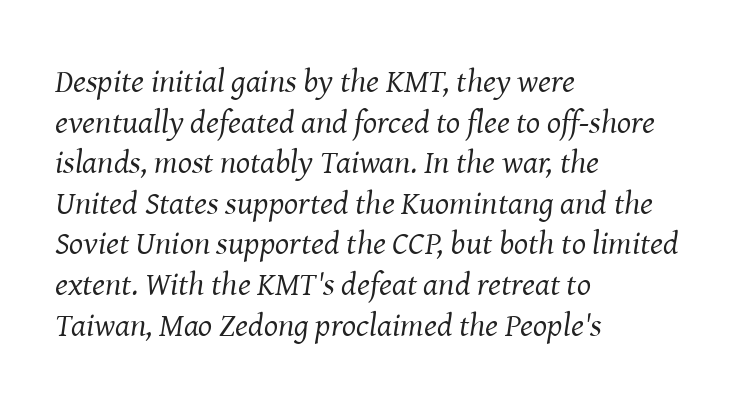
Unbolded letterforms with no extra heft. A bare baseline throughout the passage. Think of a printed novel: that variable character pitch is what you see here. Students, note that the glyphs here touch the page at normal intervals. You can tell from the footed stems that serif type was used. The text block is weighted toward the left margin, trailing off unevenly rightward.
